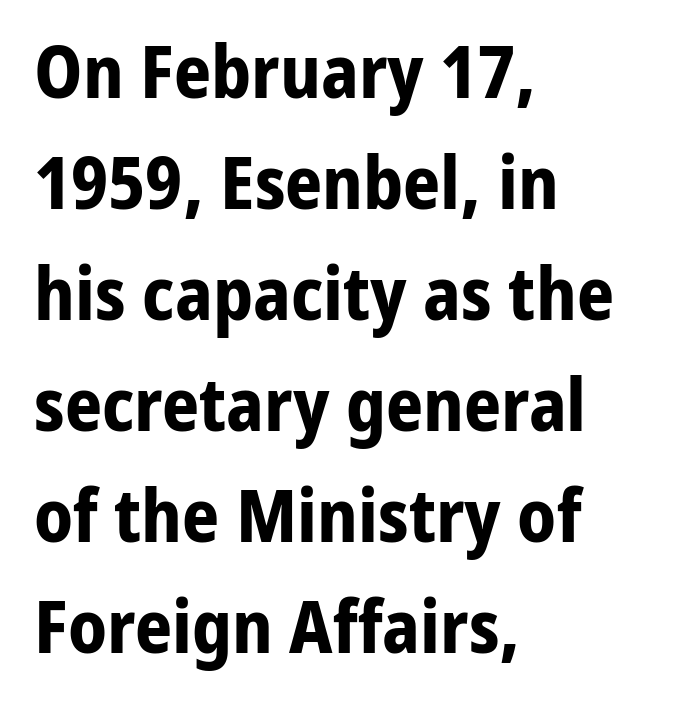
The image shows 73 px bold sans-serif type, upright; set left-aligned, normal line spacing (1.52x), normal letter spacing, not underlined; low stroke contrast and a medium x-height.
